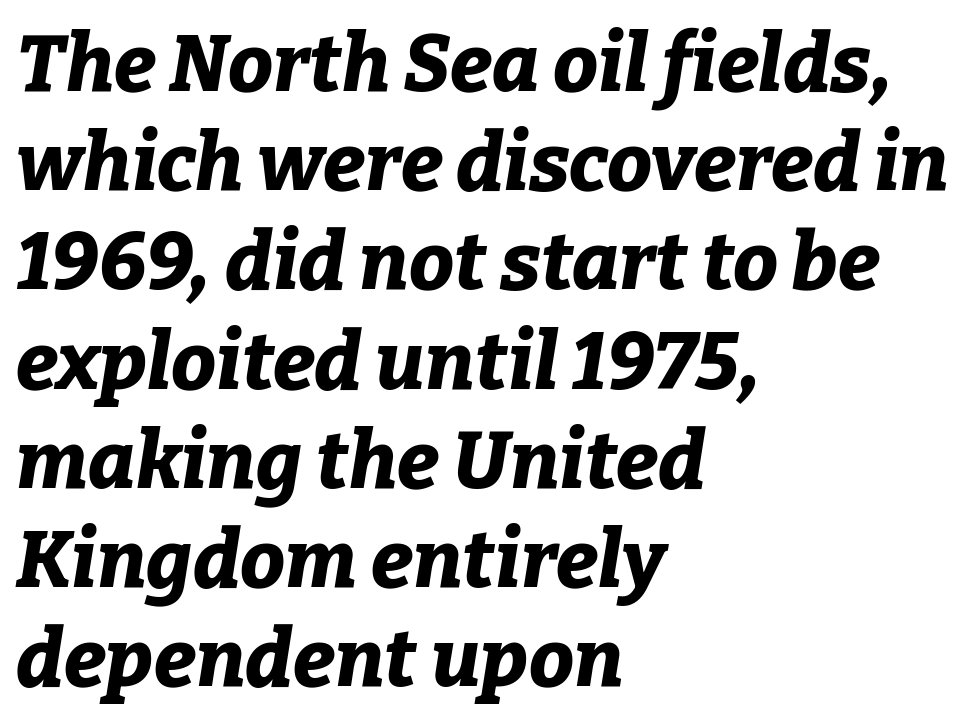
The image shows 80 px bold type, italic (leaning right); set left-aligned, line spacing 1.24x, normal letter spacing, not underlined; low stroke contrast and a medium x-height.
